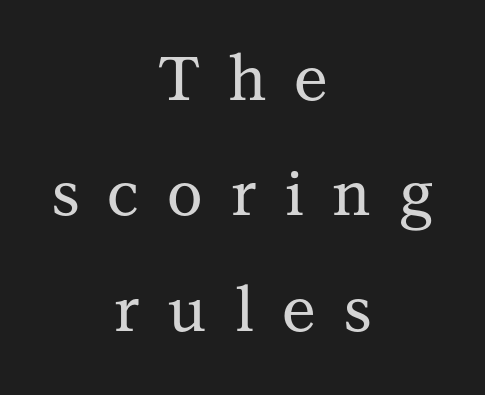
The designer went with a serif here, giving each stem small feet. Each row of text sits above clean, open space. Layout note: lines centered. If you drew a line through each stem, it would be perfectly vertical. Someone cranked the tracking dial way up on this one.
